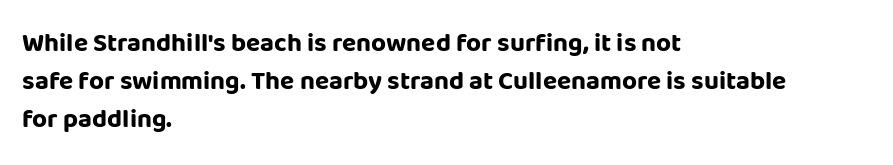
The image shows 26 px bold type, upright; set left-aligned, normal line spacing (1.46x), normal letter spacing, not underlined.
